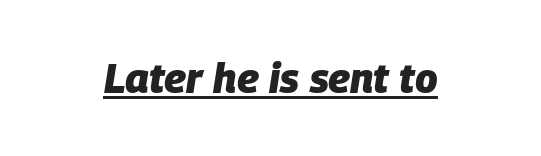
Q: Is the text bold? A: Yes.
Q: Is the text italic (slanted)? A: Yes, it leans right by about 9 degrees.
Q: Is the text underlined? A: Yes.
Q: Is the spacing between letters normal or unusually wide? A: Normal.
Q: Width (condensed, normal, or wide)? A: Normal.
Q: Stroke contrast? A: Low.
Q: x-height? A: Large.
Q: Monospaced? A: No.
